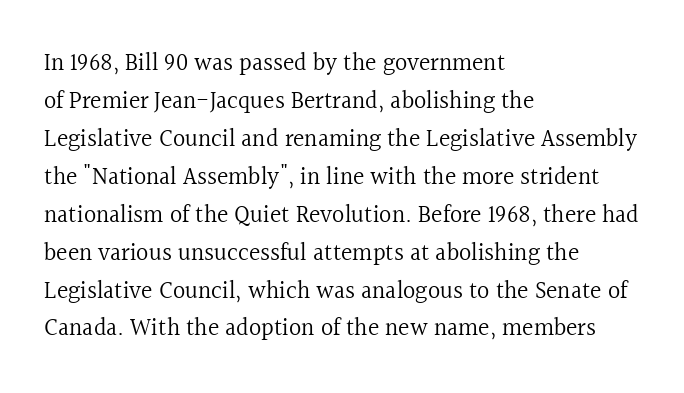
Q: Is the text bold? A: No.
Q: Is the text italic (slanted)? A: No, it is upright.
Q: Is the text underlined? A: No.
Q: How is the paragraph aligned? A: Left-aligned.
Q: Is the spacing between letters normal or unusually wide? A: Normal.
Q: Is the spacing between lines tight, normal or loose? A: Normal.
